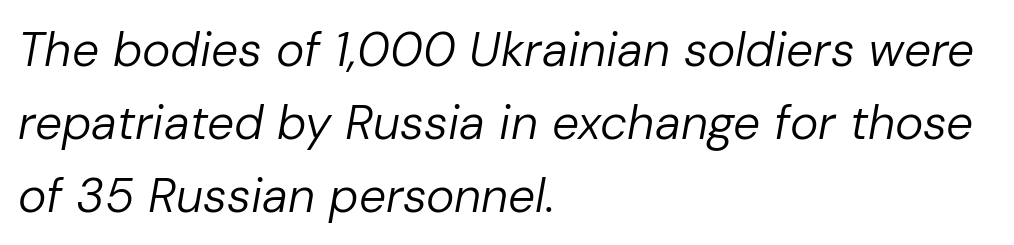
Q: Is the text bold? A: No.
Q: Is the text italic (slanted)? A: Yes, it leans right by about 10 degrees.
Q: Is the text underlined? A: No.
Q: How is the paragraph aligned? A: Left-aligned.
Q: Is the spacing between letters normal or unusually wide? A: Normal.
Q: Is the spacing between lines tight, normal or loose? A: Normal.
Q: Width (condensed, normal, or wide)? A: Normal.
Q: Stroke contrast? A: Low.
Q: x-height? A: Medium.
Q: Monospaced? A: No.
